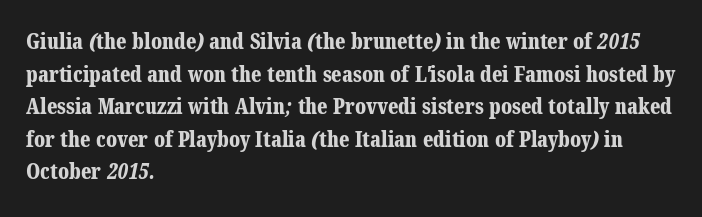
Q: Is the text bold? A: Yes.
Q: Is the text underlined? A: No.
Q: How is the paragraph aligned? A: Left-aligned.
Q: Is the spacing between letters normal or unusually wide? A: Normal.
Q: Is the spacing between lines tight, normal or loose? A: Normal.
